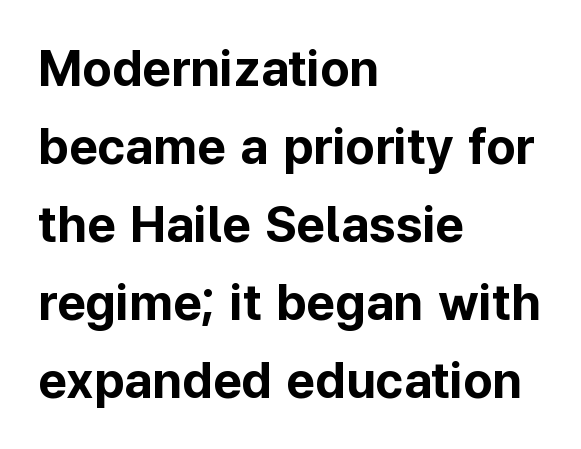
Beneath every word, the page is bare. Typographic density is high because the face is bold. The letters sit at their default tracking, neither squeezed nor spread. Regarding serifs, this sample does without them. This is the regular roman posture of the typeface.
